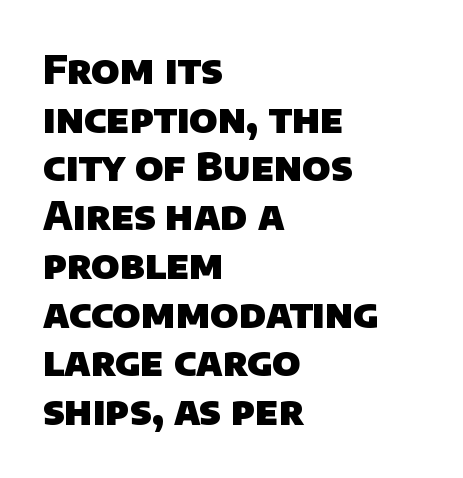
Does extra space separate the letters? No, they use regular spacing. Students, this is bold: see how much ink each stroke carries. Here the designer chose a conventional face with non-uniform glyph widths. Is this a sans? Yes — the strokes have no serifs. The text block is weighted toward the left margin, trailing off unevenly rightward. A bare baseline throughout the passage.
